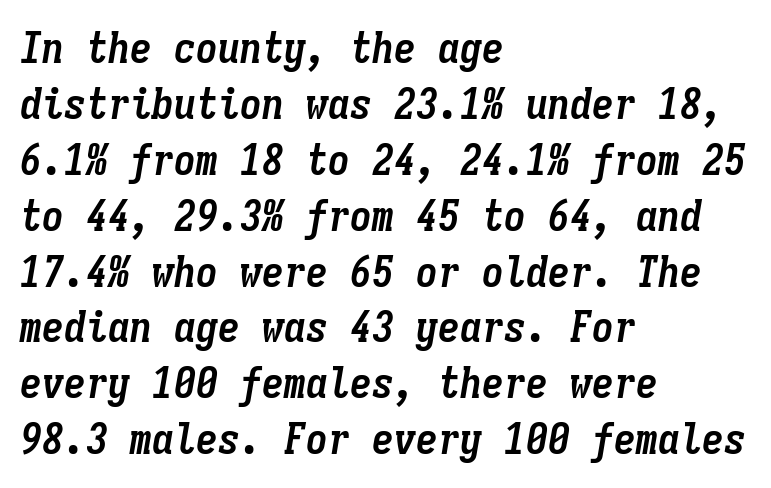
Q: Is the text bold? A: Yes.
Q: Is the text italic (slanted)? A: Yes, it leans right by about 9 degrees.
Q: Is the text underlined? A: No.
Q: How is the paragraph aligned? A: Left-aligned.
Q: Is the spacing between letters normal or unusually wide? A: Normal.
Q: Is the spacing between lines tight, normal or loose? A: Normal.
Q: Width (condensed, normal, or wide)? A: Condensed.
Q: Stroke contrast? A: Low.
Q: x-height? A: Medium.
Q: Monospaced? A: Yes.
